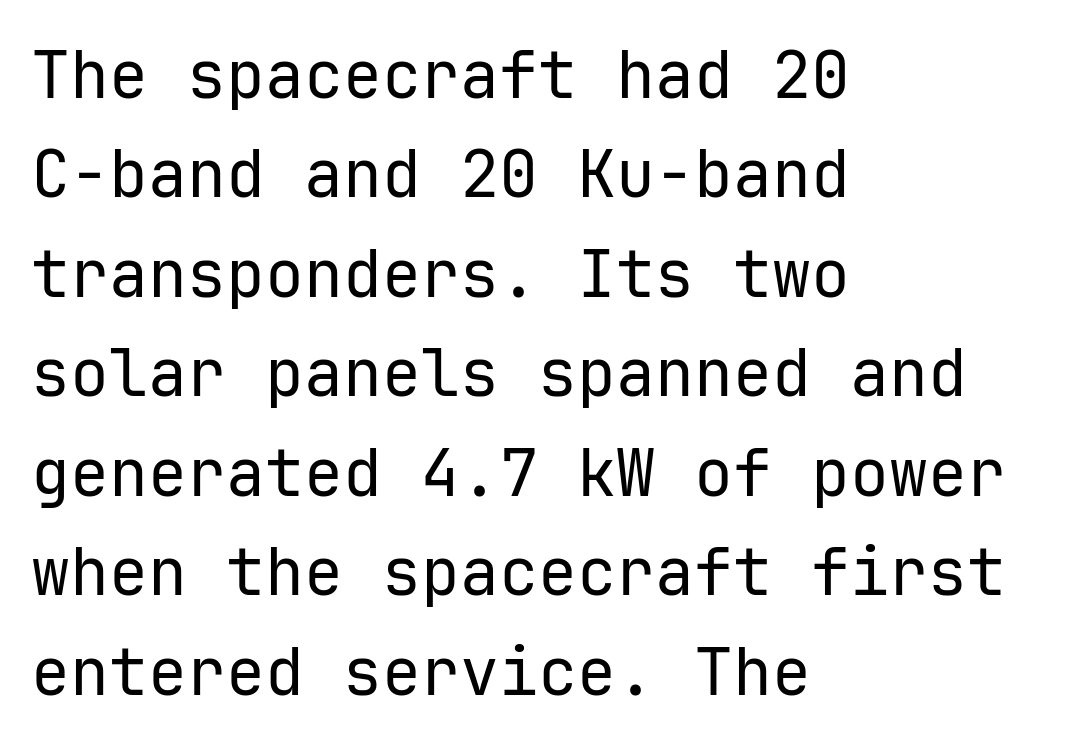
{"serif": "no", "italic": "no", "bold": "no", "weight": "regular", "width": "normal", "stroke_contrast": "low", "x_height": "medium", "monospaced": "yes", "underline": "no", "align": "left", "line_spacing": "normal", "line_spacing_ratio": 1.53, "letter_spacing": "normal", "letter_spacing_em": 0.0, "glyph_px": 65}
